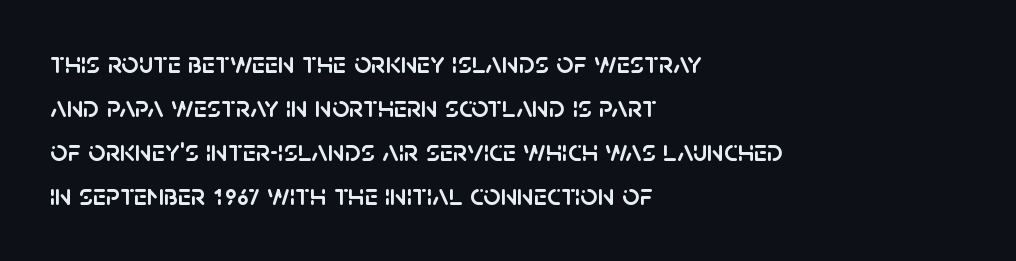
The image shows 30 px sans-serif type, upright; set left-aligned, normal line spacing (1.47x), normal letter spacing, not underlined; low stroke contrast and a large x-height.
